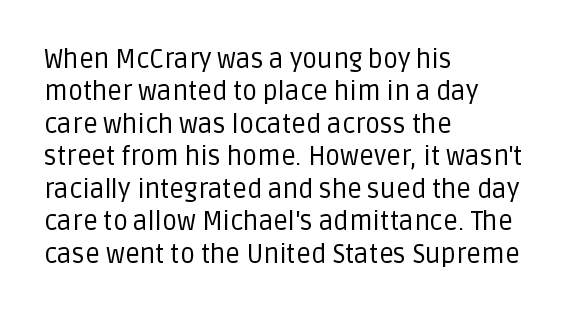
Q: Is the text bold? A: No.
Q: Is the text italic (slanted)? A: No, it is upright.
Q: Is the text underlined? A: No.
Q: How is the paragraph aligned? A: Left-aligned.
Q: Is the spacing between letters normal or unusually wide? A: Normal.
Q: Is the spacing between lines tight, normal or loose? A: Normal.
